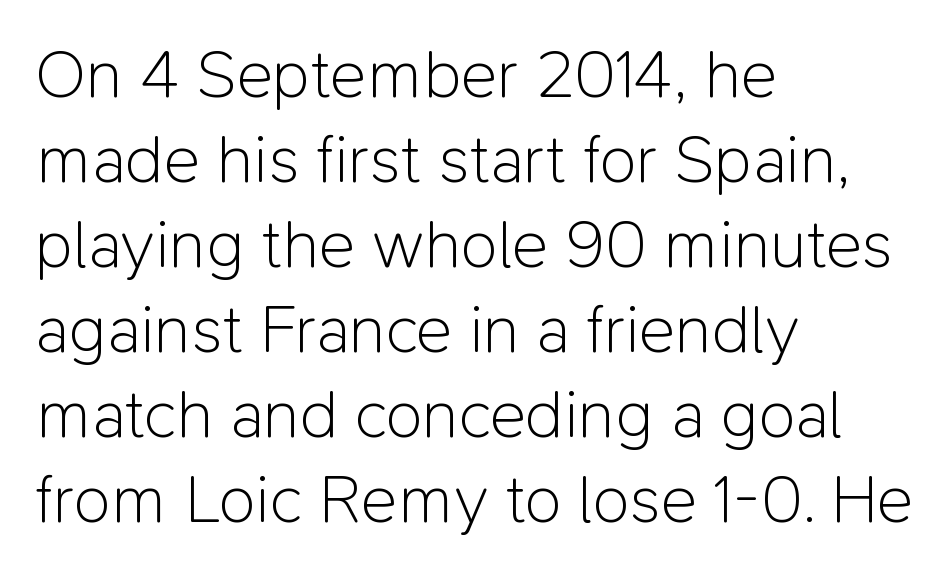
This is roman type, the default non-slanted kind. The typesetting does not lean heavy: it is not bold. The line texture is even and compact thanks to regular tracking. Looks like regular typesetting: each glyph gets only the width it needs.
